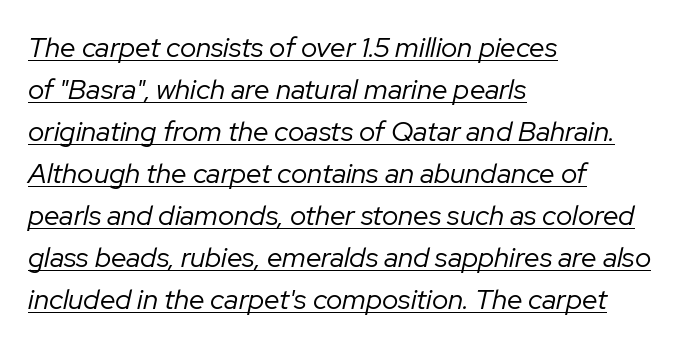
{"italic": "yes", "lean": "right", "slant_degrees": 12, "bold": "no", "weight": "regular", "width": "normal", "stroke_contrast": "low", "x_height": "medium", "monospaced": "no", "underline": "yes", "align": "left", "line_spacing": "normal", "line_spacing_ratio": 1.5, "letter_spacing": "normal", "letter_spacing_em": 0.0, "glyph_px": 28}
